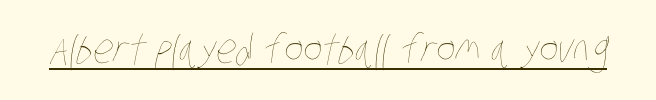
The image shows 40 px thin, condensed type; set normal letter spacing, underlined; low stroke contrast and a large x-height.
